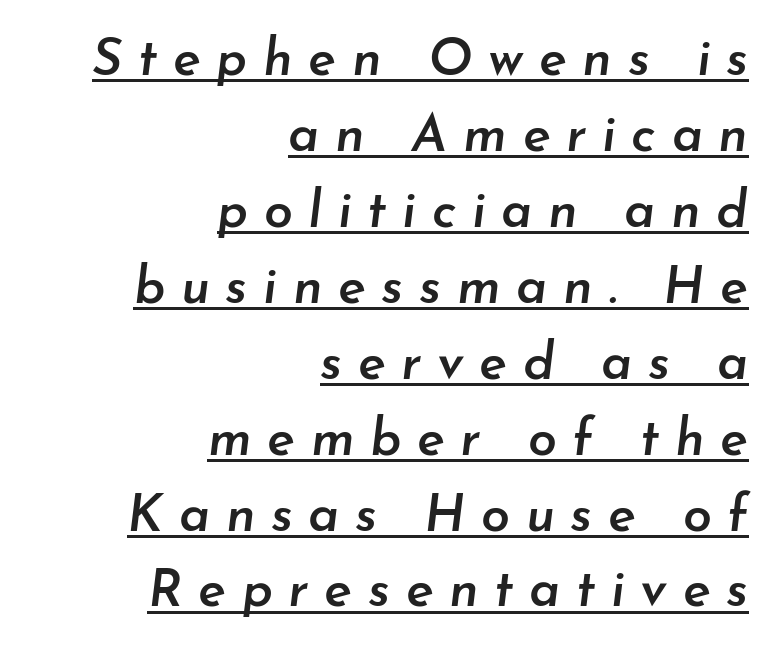
Heft: intermediate — a semibold. Would a proofreader flag this as italicized? Yes. One-word summary of the alignment: right. A baseline rule has been typeset under these characters.
